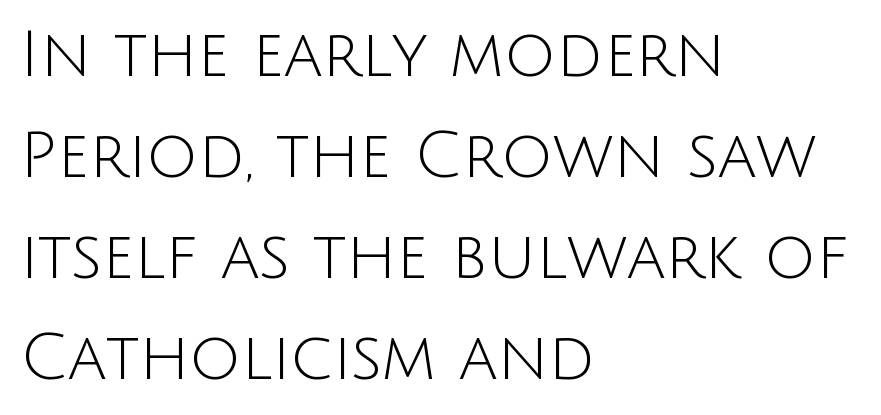
Students, note that the glyphs here touch the page at normal intervals. The face used here is a sans, in the tradition of grotesques and geometrics. The letters stand upright; this is a roman face. The words here are not underlined. The face used here is proportionally spaced, like ordinary book or web type.
